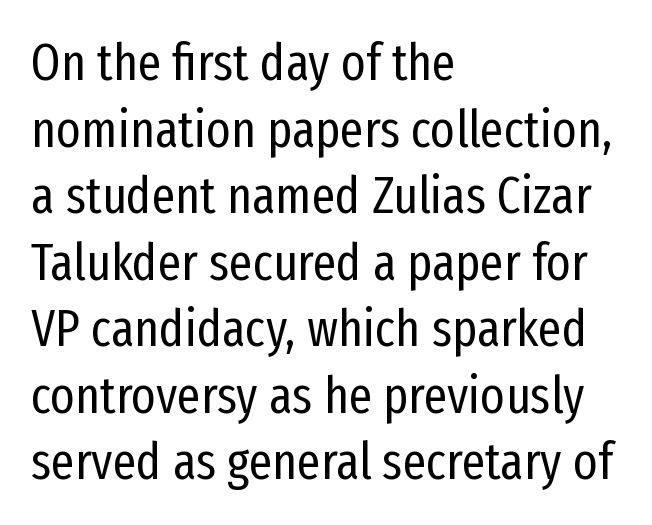
The strip under each line holds only bare page. This sample has the flowing, uneven cadence of proportional lettering. Is this a sans? Yes — the strokes have no serifs. There is no visible air inserted between adjacent glyphs. Evenly set lines give the paragraph a standard silhouette. Heft: none added — not bold.
